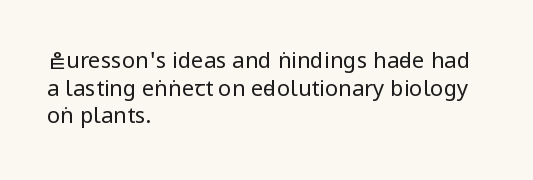
{"italic": "no", "bold": "no", "underline": "no", "align": "left", "line_spacing": "normal", "line_spacing_ratio": 1.26, "letter_spacing": "normal", "letter_spacing_em": 0.0, "glyph_px": 22}
